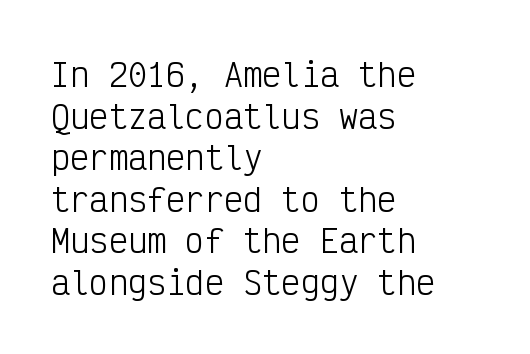
Q: Is the text bold? A: No.
Q: Is the text italic (slanted)? A: No, it is upright.
Q: Is the typeface a serif or a sans-serif typeface? A: Sans-serif.
Q: Is the text underlined? A: No.
Q: How is the paragraph aligned? A: Left-aligned.
Q: Is the spacing between letters normal or unusually wide? A: Normal.
Q: Is the spacing between lines tight, normal or loose? A: Normal.
Q: Width (condensed, normal, or wide)? A: Condensed.
Q: Stroke contrast? A: Low.
Q: x-height? A: Medium.
Q: Monospaced? A: Yes.
